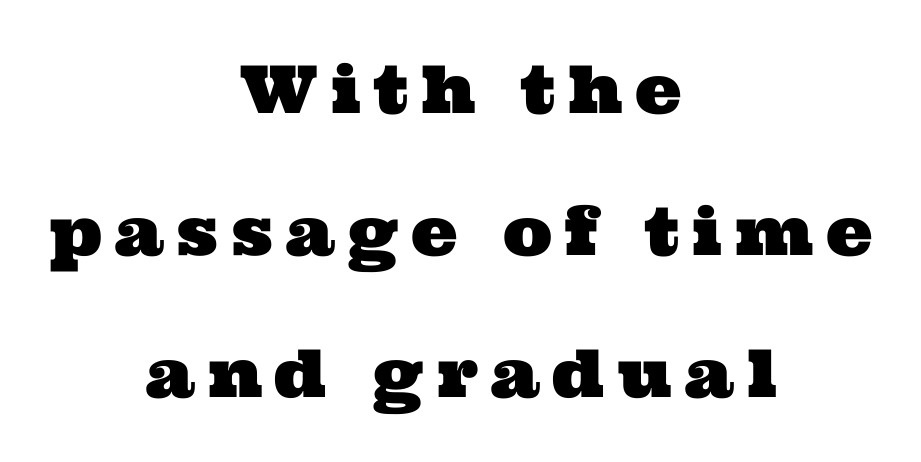
{"serif": "yes", "width": "wide", "stroke_contrast": "medium", "x_height": "medium", "monospaced": "no", "underline": "no", "align": "center", "line_spacing": "loose", "line_spacing_ratio": 2.15, "glyph_px": 66}
